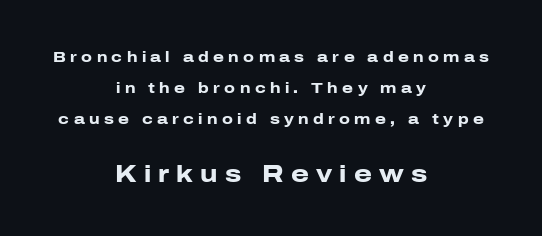
The image shows 23 px bold type, upright; set centered, loose line spacing (2.22x), unusually wide letter spacing (+0.31 em), not underlined; the second (bottom) block is 1.64x larger.
